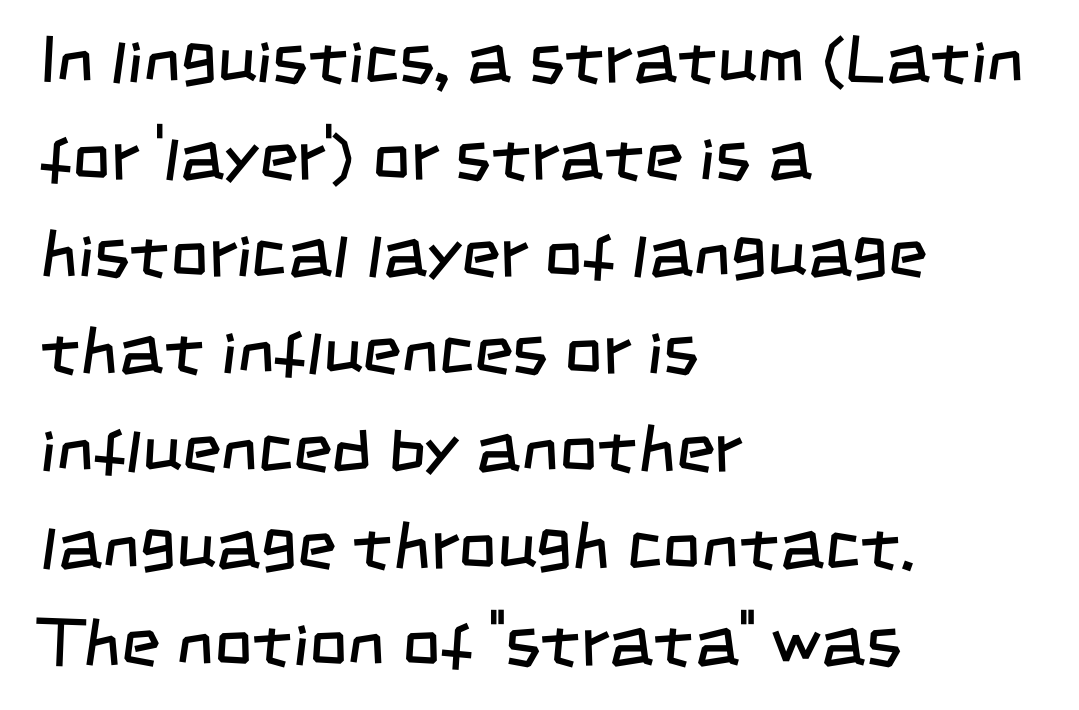
The image shows 67 px regular-weight, condensed sans-serif type; set left-aligned, normal line spacing (1.45x), normal letter spacing, not underlined; low stroke contrast and a large x-height.
